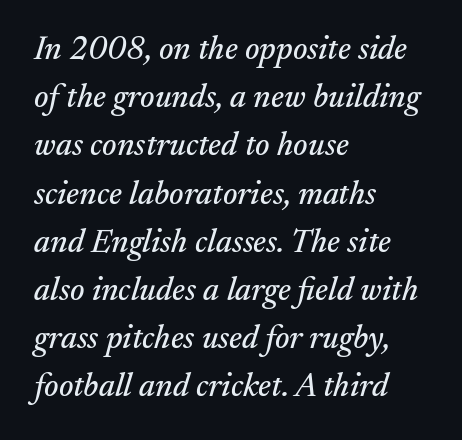
{"serif": "yes", "italic": "yes", "lean": "right", "slant_degrees": 17, "width": "normal", "stroke_contrast": "medium", "x_height": "small", "monospaced": "no", "underline": "no", "align": "left", "line_spacing": "normal", "line_spacing_ratio": 1.46, "letter_spacing": "normal", "letter_spacing_em": 0.0, "glyph_px": 33}
